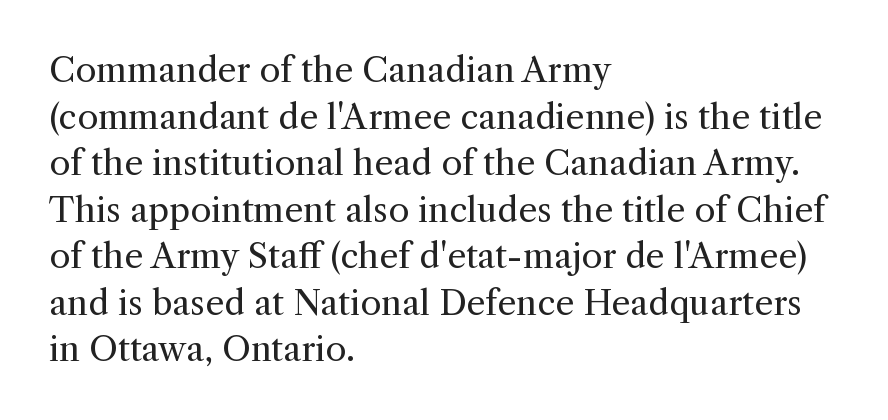
Quick note: interline space is typical. Letters rest on an invisible, unmarked baseline. Every stem runs plumb, perpendicular to the baseline. Nothing unusual about the tracking: characters are spaced as the font intends. The glyphs in this specimen are seriffed.
